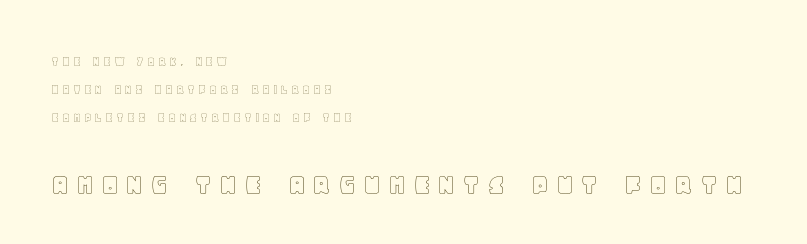
Q: Is the text italic (slanted)? A: No, it is upright.
Q: Is the text underlined? A: No.
Q: How is the paragraph aligned? A: Left-aligned.
Q: Is the spacing between letters normal or unusually wide? A: Unusually wide.
Q: Is the spacing between lines tight, normal or loose? A: Loose.
Q: Which block of text is set in a larger size, the first (top) or the second (bottom)? A: The second (bottom) one.
Q: Width (condensed, normal, or wide)? A: Normal.
Q: x-height? A: Large.
Q: Monospaced? A: No.
